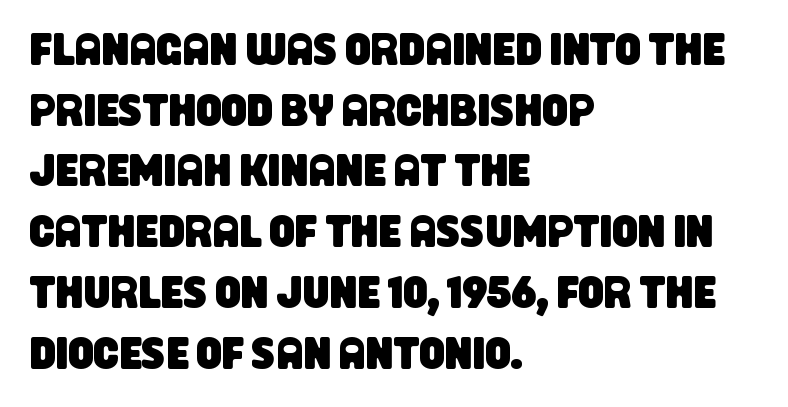
The image shows 45 px condensed sans-serif type; set left-aligned, normal line spacing (1.35x), normal letter spacing, not underlined; low stroke contrast and a large x-height.
